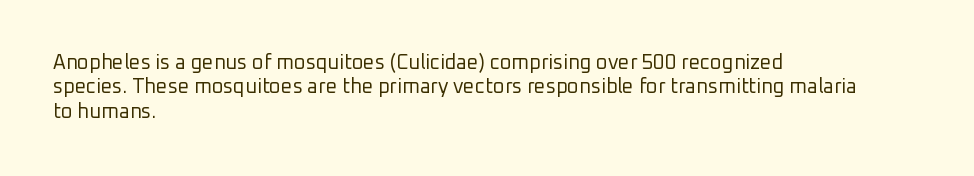
Q: Is the text bold? A: No.
Q: Is the text italic (slanted)? A: No, it is upright.
Q: Is the text underlined? A: No.
Q: How is the paragraph aligned? A: Left-aligned.
Q: Is the spacing between letters normal or unusually wide? A: Normal.
